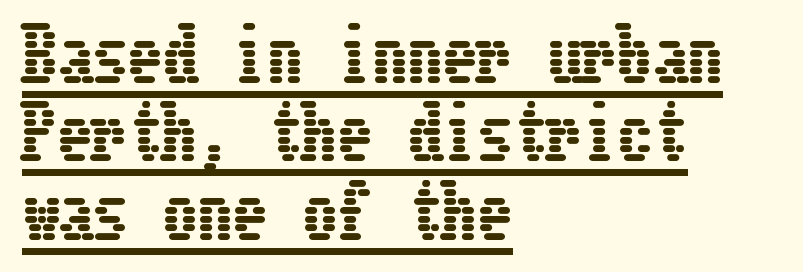
{"italic": "no", "width": "condensed", "stroke_contrast": "low", "x_height": "medium", "underline": "yes", "align": "left", "line_spacing": "tight", "line_spacing_ratio": 1.12, "letter_spacing": "normal", "letter_spacing_em": 0.0, "glyph_px": 70}
